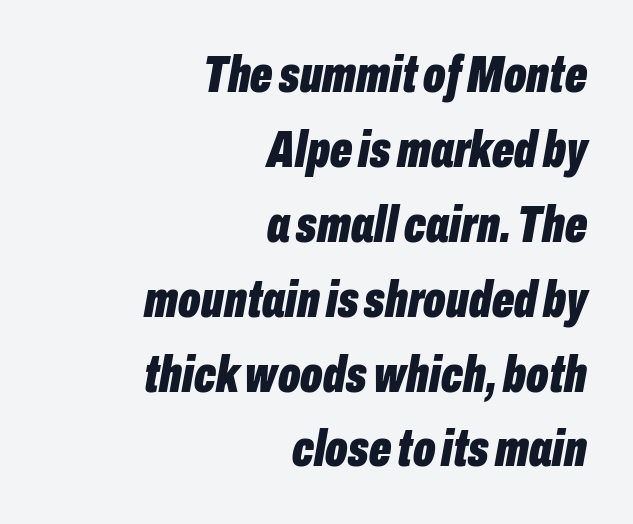
Bold? Absolutely — the strokes are thick and heavy. This rendering features lettering with no underline. Do the characters align in a grid? No, the font is proportional. Each word holds together tightly as a unit, with standard inter-letter gaps. Rows of type keep a routine distance in the vertical direction. If you drew a ruler down the right edge, every line would touch it.
